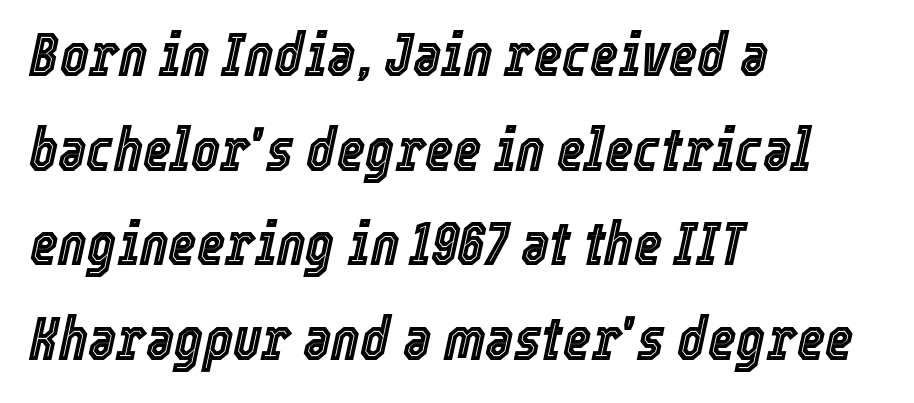
The font's italic variant was chosen for this text. The block of text has a typical density, with ordinary space between rows. The baseline area is clear. The rag falls on the right side of this text block.
